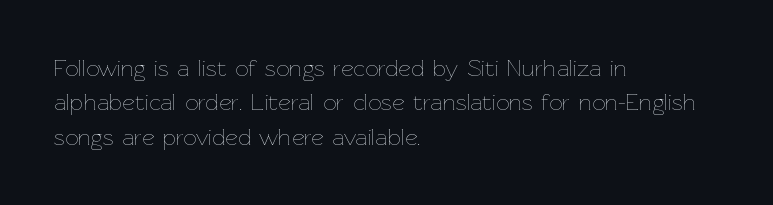
Vertical stems look standard width or narrower in stroke. Default kerning and tracking; the words read as compact shapes. These lines are set flush left with a ragged right edge. The baseline area is clear.
